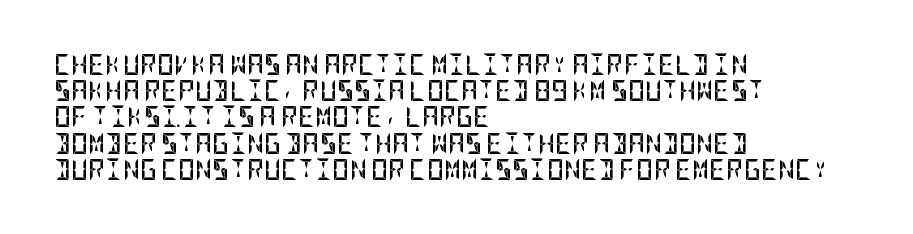
Q: Is the text bold? A: Yes.
Q: Is the text italic (slanted)? A: No, it is upright.
Q: Is the text underlined? A: No.
Q: How is the paragraph aligned? A: Left-aligned.
Q: Is the spacing between letters normal or unusually wide? A: Normal.
Q: Is the spacing between lines tight, normal or loose? A: Normal.
